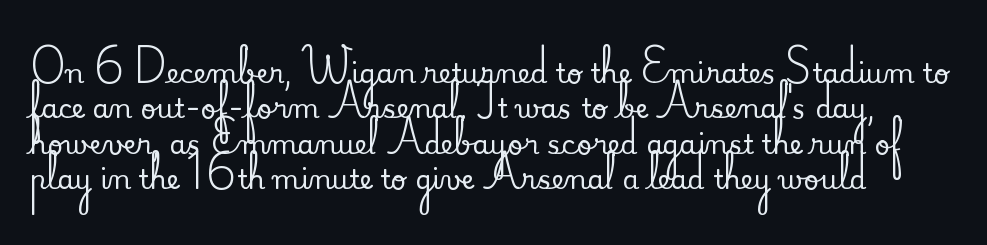
Q: Is the text italic (slanted)? A: No, it is upright.
Q: Is the text underlined? A: No.
Q: Is the spacing between letters normal or unusually wide? A: Normal.
Q: Is the spacing between lines tight, normal or loose? A: Normal.
